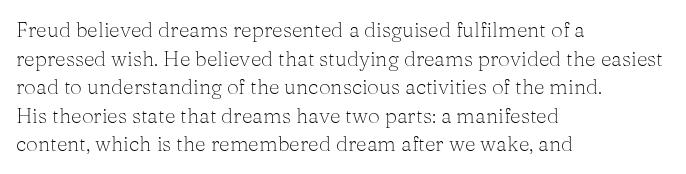
{"italic": "no", "bold": "no", "underline": "no", "align": "left", "line_spacing": "normal", "line_spacing_ratio": 1.36, "letter_spacing": "normal", "letter_spacing_em": 0.0, "glyph_px": 21}
